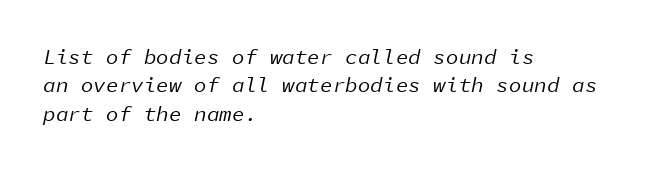
The cut favours lightness, reaching ordinary text weight at its darkest. Letter spacing: default. The block of text has a typical density, with ordinary space between rows. The compositor pushed each line to the left boundary. Notice how the stems are inclined rather than vertical — that's the hallmark of italics.
